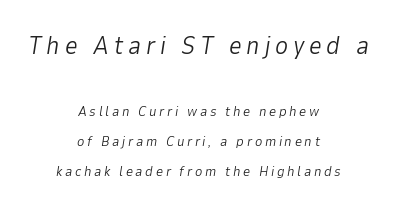
Q: Is the text bold? A: No.
Q: Is the text italic (slanted)? A: Yes, it leans right by about 9 degrees.
Q: Is the text underlined? A: No.
Q: How is the paragraph aligned? A: Centered.
Q: Is the spacing between lines tight, normal or loose? A: Loose.
Q: Which block of text is set in a larger size, the first (top) or the second (bottom)? A: The first (top) one.
